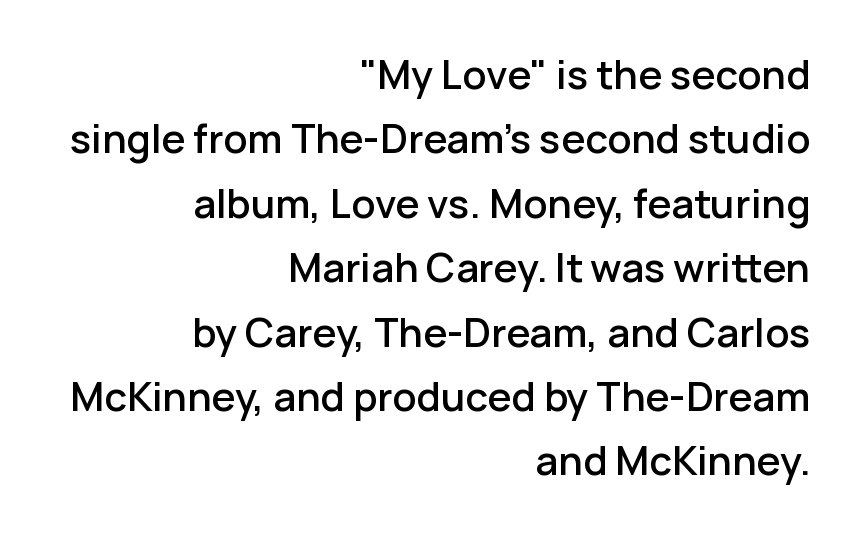
{"serif": "no", "italic": "no", "width": "normal", "stroke_contrast": "low", "x_height": "medium", "monospaced": "no", "underline": "no", "align": "right", "line_spacing": "normal", "line_spacing_ratio": 1.61, "letter_spacing": "normal", "letter_spacing_em": 0.0, "glyph_px": 40}
